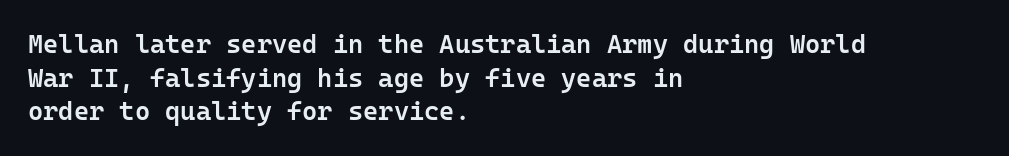
Each row of text sits above clean, open space. Notice how the passage keeps a crisp vertical edge on the left only. These lines keep a tight, regular rhythm from letter to letter. The strokes are fattened partway — semibold, not bold. Regarding leading, the lines here are spaced in the standard way. Upright lettering throughout.
